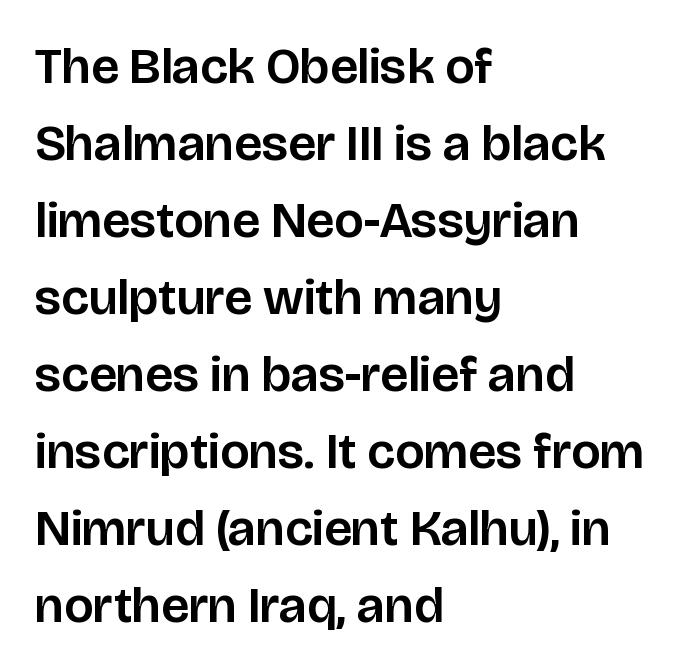
Q: Is the text italic (slanted)? A: No, it is upright.
Q: Is the typeface a serif or a sans-serif typeface? A: Sans-serif.
Q: Is the text underlined? A: No.
Q: How is the paragraph aligned? A: Left-aligned.
Q: Is the spacing between letters normal or unusually wide? A: Normal.
Q: Is the spacing between lines tight, normal or loose? A: Normal.
Q: Width (condensed, normal, or wide)? A: Normal.
Q: Stroke contrast? A: Low.
Q: x-height? A: Large.
Q: Monospaced? A: No.
